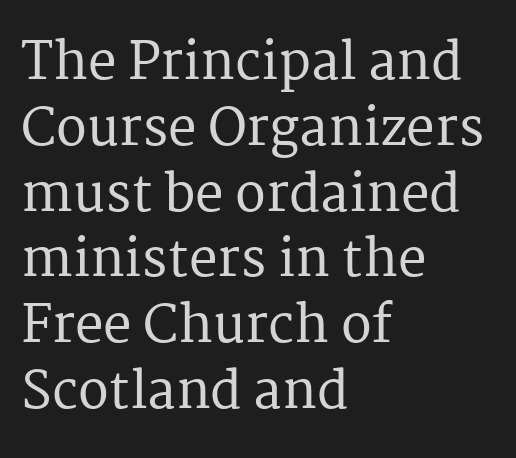
{"serif": "yes", "italic": "no", "width": "normal", "stroke_contrast": "medium", "x_height": "medium", "monospaced": "no", "underline": "no", "align": "left", "line_spacing": "normal", "line_spacing_ratio": 1.29, "letter_spacing": "normal", "letter_spacing_em": 0.0, "glyph_px": 51}
